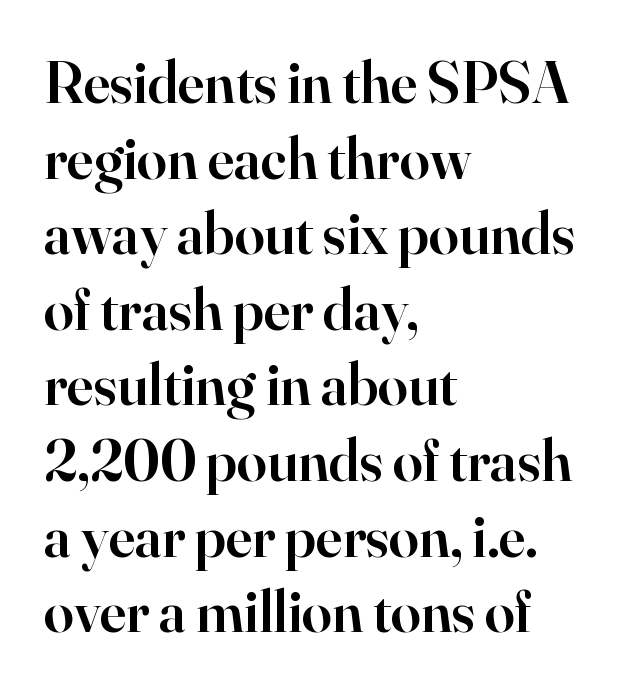
The setting favours the left margin, as ordinary paragraphs usually do. Compared with typical body copy, the letter spacing here is the same. You could not count columns in this text — the font is proportionally spaced. Each new line begins a customary step beneath the previous one.
